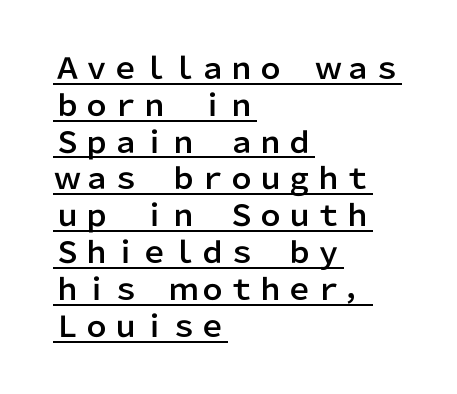
Q: Is the text italic (slanted)? A: No, it is upright.
Q: Is the typeface a serif or a sans-serif typeface? A: Sans-serif.
Q: Is the text underlined? A: Yes.
Q: How is the paragraph aligned? A: Left-aligned.
Q: Is the spacing between letters normal or unusually wide? A: Normal.
Q: Is the spacing between lines tight, normal or loose? A: Normal.
Q: Width (condensed, normal, or wide)? A: Normal.
Q: Stroke contrast? A: Low.
Q: x-height? A: Medium.
Q: Monospaced? A: No.
